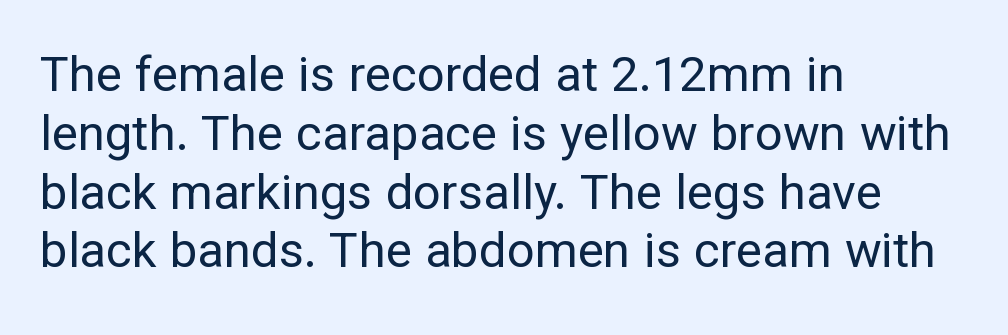
{"serif": "no", "italic": "no", "bold": "no", "weight": "regular", "width": "normal", "stroke_contrast": "low", "x_height": "medium", "monospaced": "no", "underline": "no", "align": "left", "line_spacing_ratio": 1.2, "letter_spacing": "normal", "letter_spacing_em": 0.0, "glyph_px": 49}
